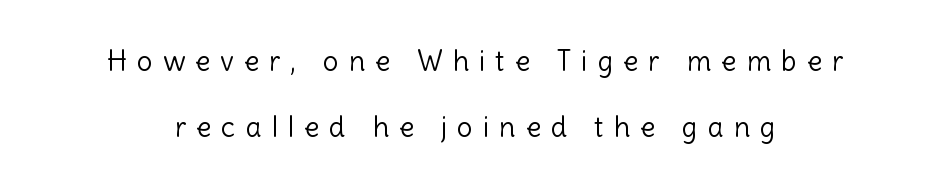
The image shows 28 px light sans-serif type, upright; set loose line spacing (2.35x), unusually wide letter spacing (+0.36 em), not underlined; a medium x-height.
